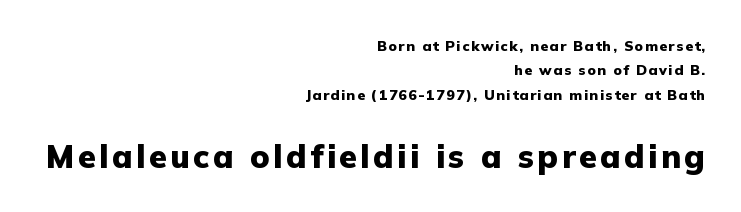
{"serif": "no", "italic": "no", "bold": "yes", "weight": "heavy", "width": "normal", "stroke_contrast": "low", "x_height": "medium", "monospaced": "no", "underline": "no", "align": "right", "line_spacing_ratio": 1.74, "larger_block": "second", "size_ratio": 2.29, "glyph_px": 32}
